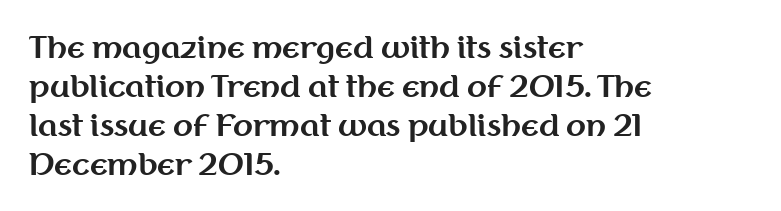
{"serif": "no", "italic": "no", "bold": "yes", "weight": "bold", "width": "normal", "stroke_contrast": "medium", "x_height": "medium", "monospaced": "no", "underline": "no", "align": "left", "line_spacing": "normal", "line_spacing_ratio": 1.34, "letter_spacing": "normal", "letter_spacing_em": 0.0, "glyph_px": 29}
